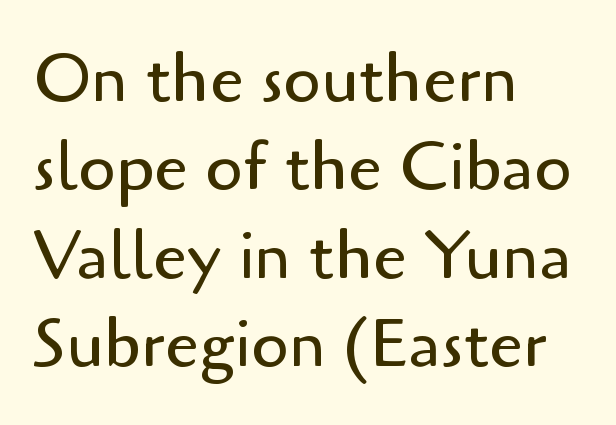
The glyphs in this specimen are sans serif. The type sits square on the baseline with zero lean. The rendering anchors every line to the left-hand side. Check the space under the baseline: it is left empty. Stem width sits at or under what a default text font uses. Reading down the column, the eye jumps a familiar distance to each next line.
